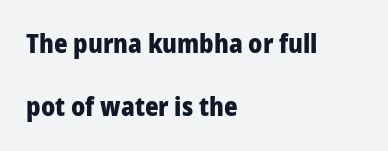
{"italic": "no", "bold": "yes", "underline": "no", "align": "left", "line_spacing": "loose", "line_spacing_ratio": 2.42, "letter_spacing": "normal", "letter_spacing_em": 0.0, "glyph_px": 26}
